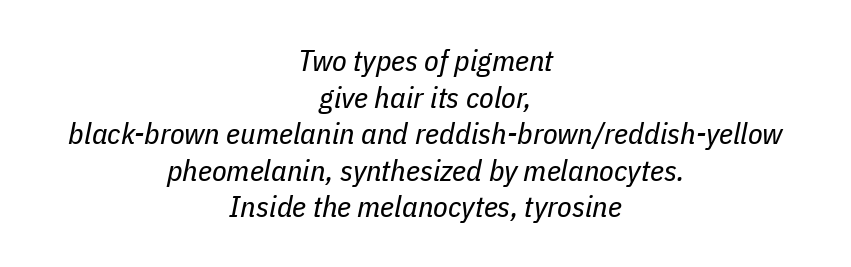
{"italic": "yes", "lean": "right", "slant_degrees": 11, "bold": "no", "weight": "regular", "width": "condensed", "stroke_contrast": "low", "x_height": "medium", "monospaced": "no", "underline": "no", "align": "center", "line_spacing_ratio": 1.22, "letter_spacing": "normal", "letter_spacing_em": 0.0, "glyph_px": 30}
